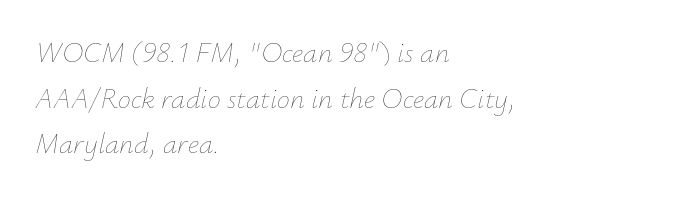
Each new line begins a customary step beneath the previous one. Unbolded letterforms with no extra heft. Compared with ordinary roman type, these characters are visibly tilted. The letterforms sit shoulder to shoulder at normal distance. Character widths vary here, with narrow letters taking less room than wide ones. Casual observation: everything's shoved over to the left.
